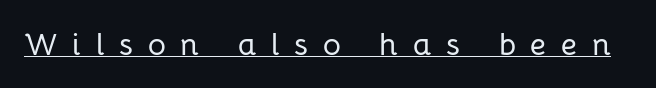
{"serif": "no", "italic": "no", "width": "normal", "stroke_contrast": "low", "x_height": "medium", "monospaced": "no", "underline": "yes", "letter_spacing": "wide", "letter_spacing_em": 0.48, "glyph_px": 31}
